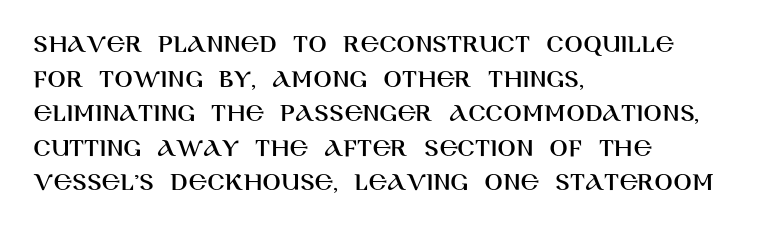
The image shows 27 px text type, upright; set left-aligned, normal line spacing (1.28x), normal letter spacing, not underlined.
